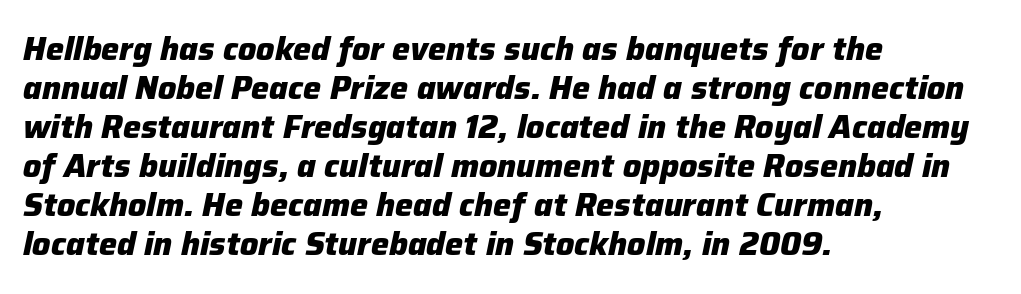
{"italic": "yes", "lean": "right", "slant_degrees": 12, "bold": "yes", "weight": "heavy", "width": "normal", "stroke_contrast": "low", "x_height": "medium", "monospaced": "no", "underline": "no", "align": "left", "line_spacing_ratio": 1.22, "letter_spacing": "normal", "letter_spacing_em": 0.0, "glyph_px": 32}
